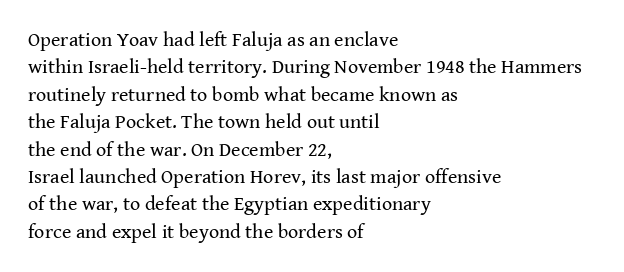
The image shows 20 px text type, upright; set left-aligned, normal line spacing (1.37x), normal letter spacing, not underlined.
